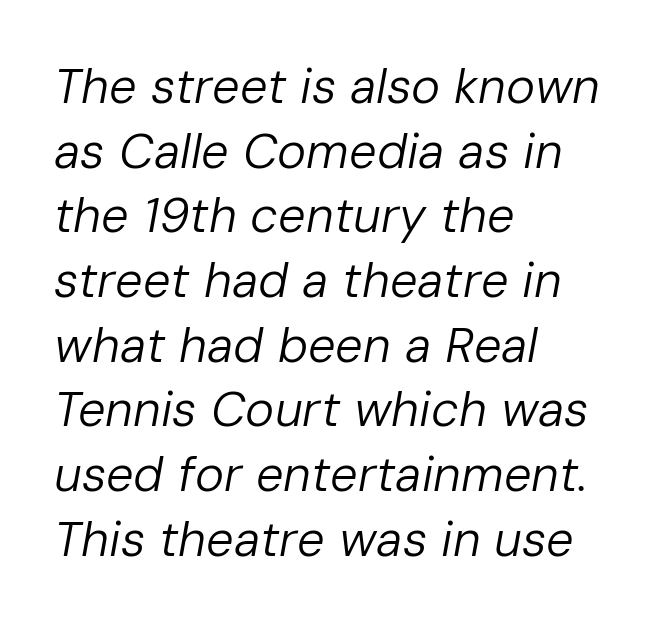
The image shows 49 px regular-weight type, italic (leaning right); set left-aligned, normal line spacing (1.32x), normal letter spacing, not underlined; low stroke contrast and a medium x-height.
